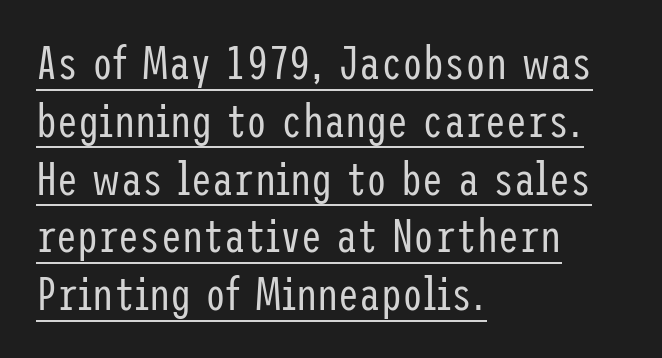
The image shows 47 px regular-weight, condensed sans-serif type, upright; set left-aligned, line spacing 1.23x, normal letter spacing, underlined; low stroke contrast and a medium x-height.
